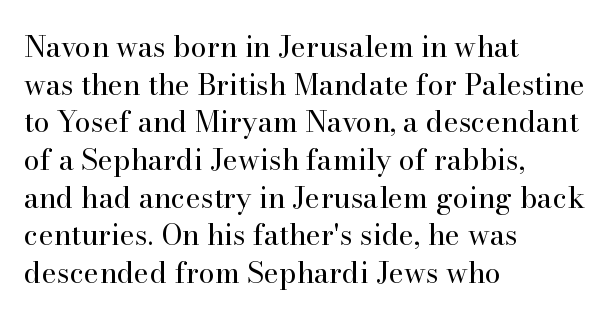
Q: Is the text bold? A: No.
Q: Is the text italic (slanted)? A: No, it is upright.
Q: Is the typeface a serif or a sans-serif typeface? A: Serif.
Q: Is the text underlined? A: No.
Q: How is the paragraph aligned? A: Left-aligned.
Q: Is the spacing between letters normal or unusually wide? A: Normal.
Q: Is the spacing between lines tight, normal or loose? A: Normal.
Q: Width (condensed, normal, or wide)? A: Normal.
Q: Stroke contrast? A: High.
Q: x-height? A: Small.
Q: Monospaced? A: No.
